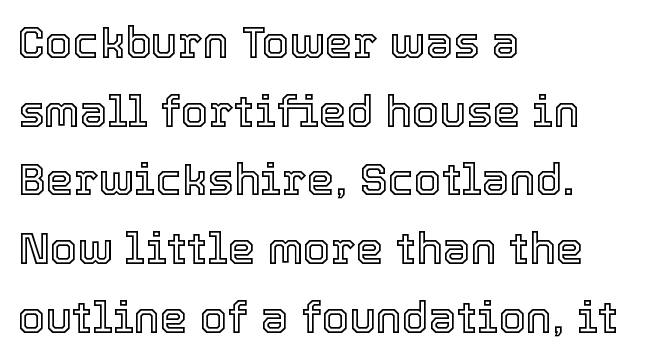
Interline gaps are of average width in this sample. Here the glyphs are tracked normally, forming tight word shapes. The type sits square on the baseline with zero lean. Note the varied advance widths — an 'i' is clearly narrower than an 'm'. Where is the straight margin? On the left.
